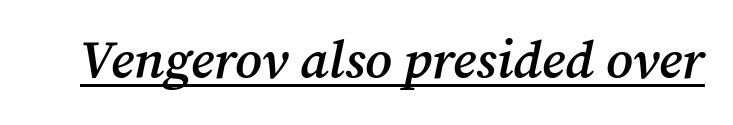
Quick note: underline on. Character widths vary here, with narrow letters taking less room than wide ones. Yep, that's italic — everything's leaning. Typesetter's note: demi weight, one step under bold.
